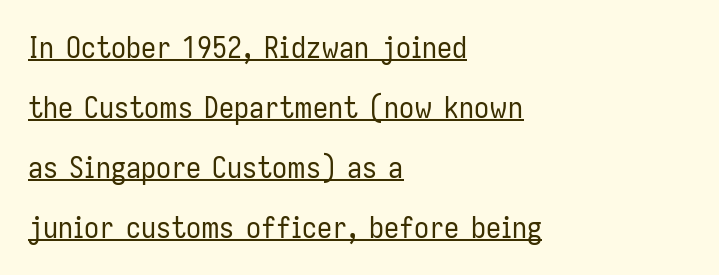
{"serif": "no", "italic": "no", "bold": "no", "weight": "regular", "width": "condensed", "stroke_contrast": "low", "x_height": "medium", "monospaced": "no", "underline": "yes", "align": "left", "line_spacing": "loose", "line_spacing_ratio": 2.0, "letter_spacing": "normal", "letter_spacing_em": 0.0, "glyph_px": 30}
